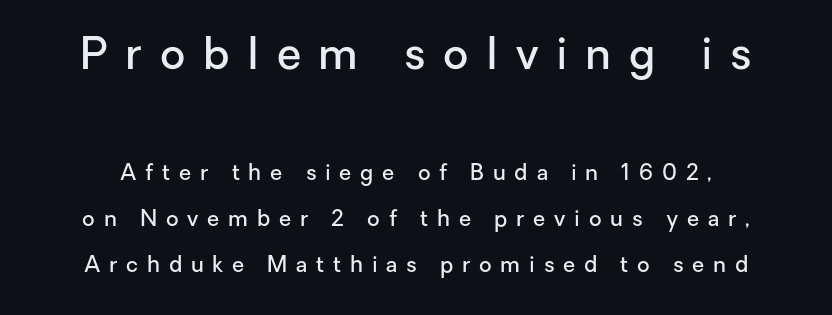
{"serif": "no", "italic": "no", "bold": "semi", "weight": "semibold", "width": "normal", "stroke_contrast": "low", "x_height": "medium", "monospaced": "no", "underline": "no", "line_spacing": "loose", "line_spacing_ratio": 2.09, "letter_spacing": "wide", "letter_spacing_em": 0.4, "larger_block": "first", "size_ratio": 2.0, "glyph_px": 44}
